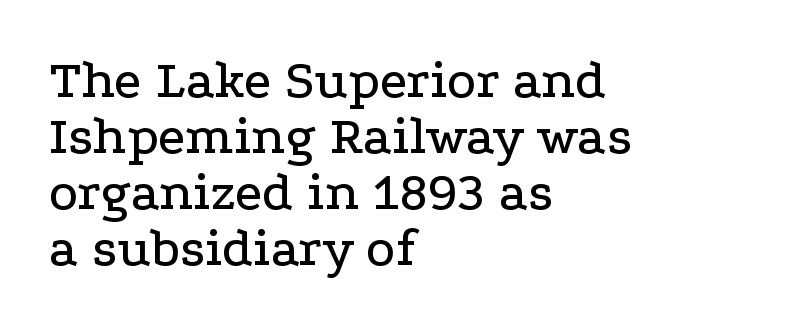
Casual observation: everything's shoved over to the left. The lines are packed closely together with very little leading. Characters remain perfectly vertical along every line. Each letter's strokes conclude with small projecting serifs. Nobody touched the tracking dial on this one. Letters rest on an invisible, unmarked baseline.
